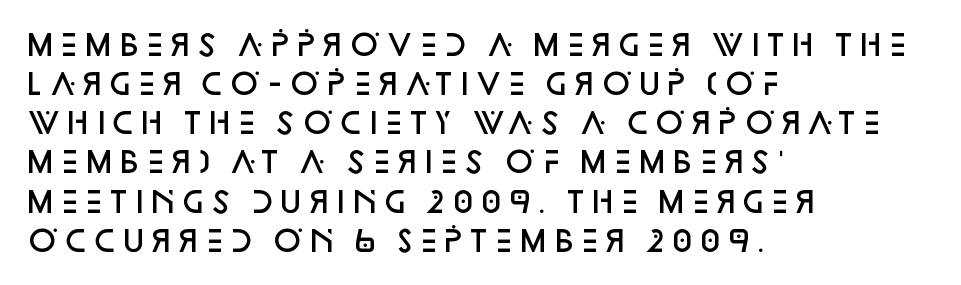
{"serif": "no", "italic": "no", "bold": "semi", "weight": "semibold", "width": "normal", "stroke_contrast": "low", "x_height": "large", "monospaced": "no", "underline": "no", "align": "left", "line_spacing": "normal", "line_spacing_ratio": 1.35, "letter_spacing": "normal", "letter_spacing_em": 0.0, "glyph_px": 29}
